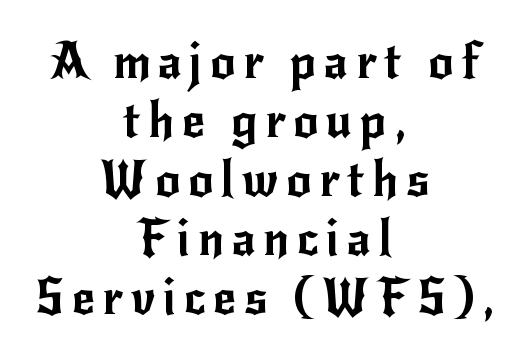
{"serif": "no", "italic": "no", "width": "normal", "stroke_contrast": "low", "x_height": "small", "monospaced": "no", "underline": "no", "align": "center", "line_spacing_ratio": 1.18, "glyph_px": 50}
